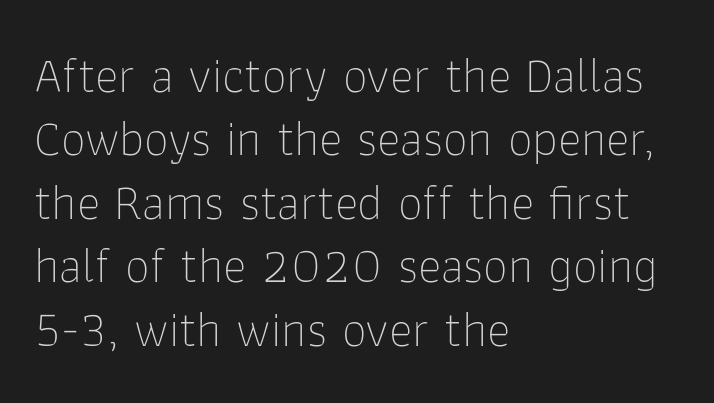
Upright lettering throughout. How would I describe the line gaps? Plain and ordinary. Between one letter and the next there's only the usual sliver of space. Descender tails drop into unmarked territory. Proportional: the letters do not fall into vertical columns. Typeset ragged right — the left edge is the straight one.
